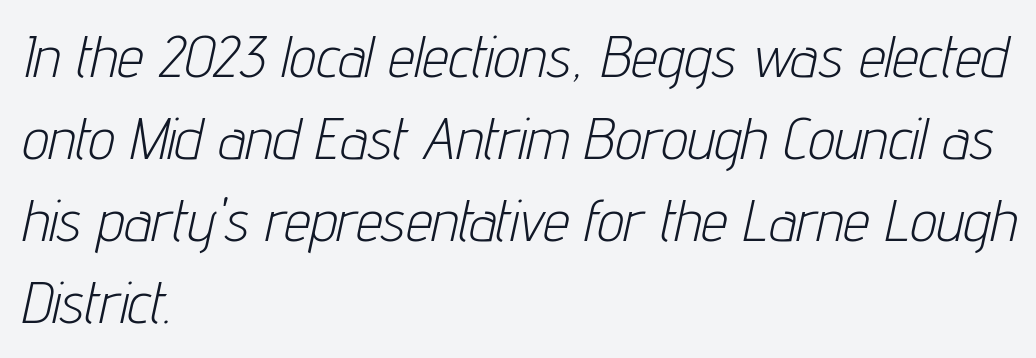
Q: Is the text bold? A: No.
Q: Is the text italic (slanted)? A: Yes, it leans right by about 12 degrees.
Q: Is the text underlined? A: No.
Q: How is the paragraph aligned? A: Left-aligned.
Q: Is the spacing between letters normal or unusually wide? A: Normal.
Q: Is the spacing between lines tight, normal or loose? A: Normal.
Q: Width (condensed, normal, or wide)? A: Condensed.
Q: Stroke contrast? A: Low.
Q: x-height? A: Medium.
Q: Monospaced? A: No.
